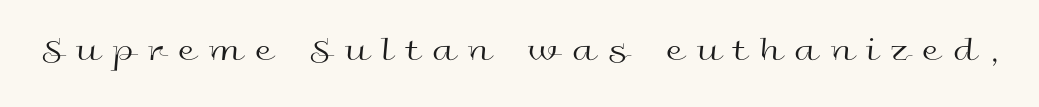
Q: Is the text bold? A: No.
Q: Is the text italic (slanted)? A: No, it is upright.
Q: Is the typeface a serif or a sans-serif typeface? A: Sans-serif.
Q: Is the text underlined? A: No.
Q: Is the spacing between letters normal or unusually wide? A: Unusually wide.
Q: Width (condensed, normal, or wide)? A: Wide.
Q: x-height? A: Medium.
Q: Monospaced? A: No.
